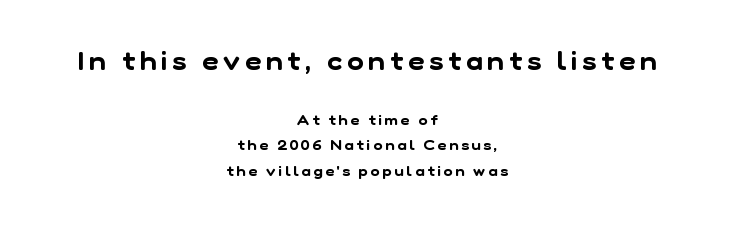
{"underline": "no", "align": "center", "line_spacing_ratio": 1.83, "letter_spacing": "wide", "letter_spacing_em": 0.2, "larger_block": "first", "size_ratio": 1.79, "glyph_px": 25}
